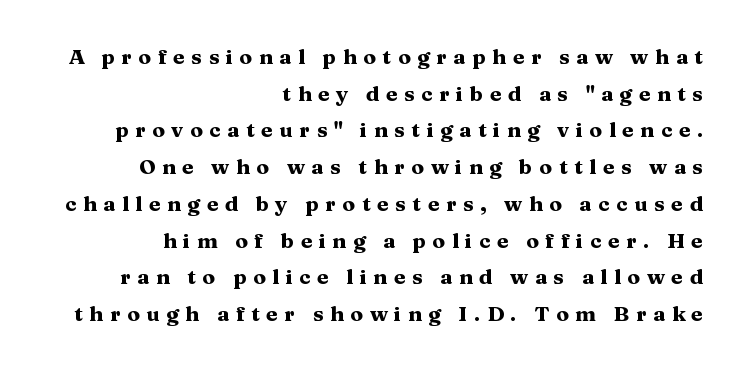
{"italic": "no", "bold": "yes", "underline": "no", "align": "right", "line_spacing_ratio": 1.75, "letter_spacing": "wide", "letter_spacing_em": 0.31, "glyph_px": 21}
